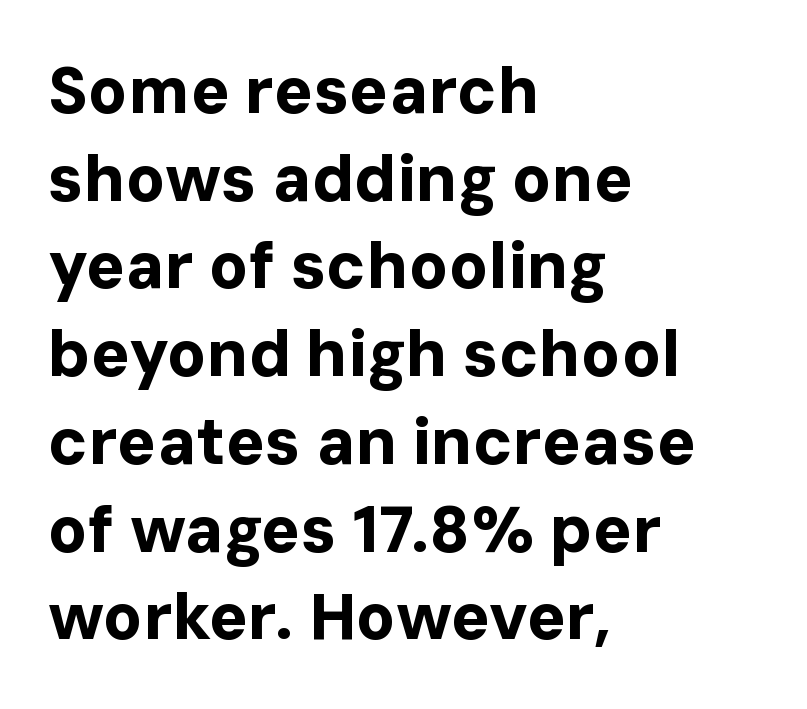
The rendering uses a moderate line-height, typical for paragraphs. Descender tails drop into unmarked territory. Posture: straight, roman, zero tilt. The rendering uses a bold face; every stroke is thick and dark. Casual observation: everything's shoved over to the left. Look at the tracking — it's just the regular setting, nothing added.
